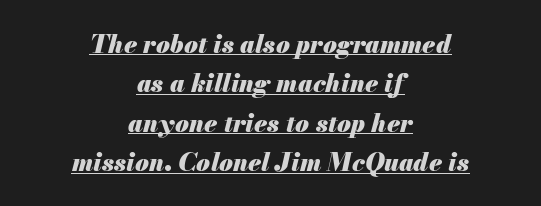
The image shows 25 px bold type, italic (leaning right); set centered, normal line spacing (1.58x), normal letter spacing, underlined.
